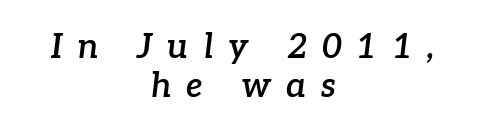
Q: Is the text bold? A: Semi-bold.
Q: Is the text italic (slanted)? A: Yes, it leans right by about 7 degrees.
Q: Is the typeface a serif or a sans-serif typeface? A: Serif.
Q: Is the text underlined? A: No.
Q: How is the paragraph aligned? A: Centered.
Q: Is the spacing between letters normal or unusually wide? A: Unusually wide.
Q: Width (condensed, normal, or wide)? A: Normal.
Q: Stroke contrast? A: Low.
Q: x-height? A: Medium.
Q: Monospaced? A: No.
